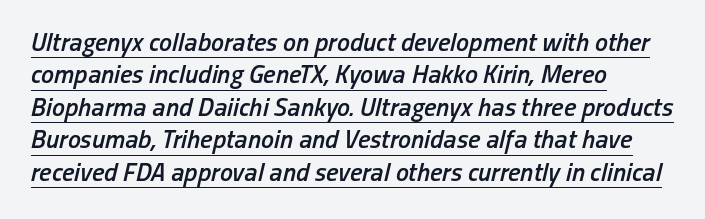
{"italic": "yes", "lean": "right", "slant_degrees": 13, "bold": "semi", "underline": "yes", "align": "left", "line_spacing": "normal", "line_spacing_ratio": 1.25, "letter_spacing": "normal", "letter_spacing_em": 0.0, "glyph_px": 26}
